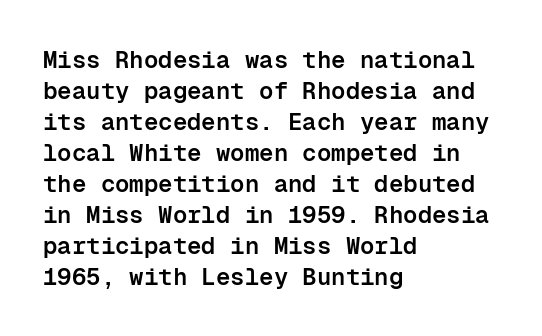
Q: Is the text bold? A: Semi-bold.
Q: Is the text italic (slanted)? A: No, it is upright.
Q: Is the text underlined? A: No.
Q: How is the paragraph aligned? A: Left-aligned.
Q: Is the spacing between letters normal or unusually wide? A: Normal.
Q: Is the spacing between lines tight, normal or loose? A: Normal.
